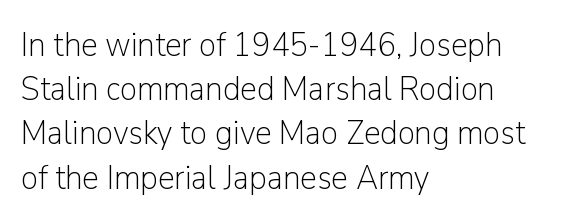
The image shows 34 px light sans-serif type, upright; set left-aligned, normal line spacing (1.3x), normal letter spacing, not underlined; low stroke contrast and a medium x-height.
